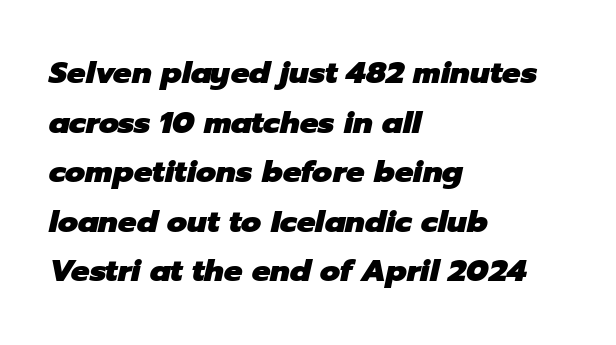
{"italic": "yes", "lean": "right", "slant_degrees": 12, "bold": "yes", "weight": "heavy", "width": "normal", "stroke_contrast": "low", "x_height": "medium", "monospaced": "no", "underline": "no", "align": "left", "line_spacing": "normal", "line_spacing_ratio": 1.6, "letter_spacing": "normal", "letter_spacing_em": 0.0, "glyph_px": 31}
